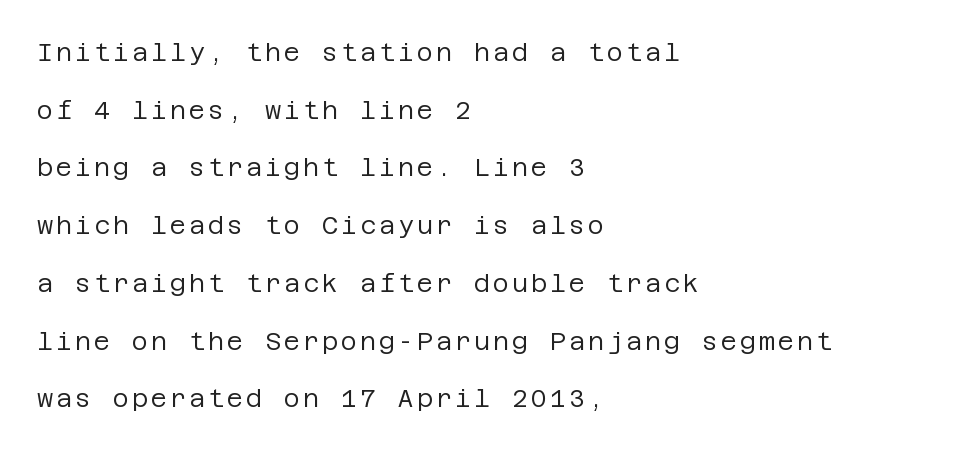
The image shows 25 px text type, upright; set left-aligned, loose line spacing (2.31x), not underlined.
